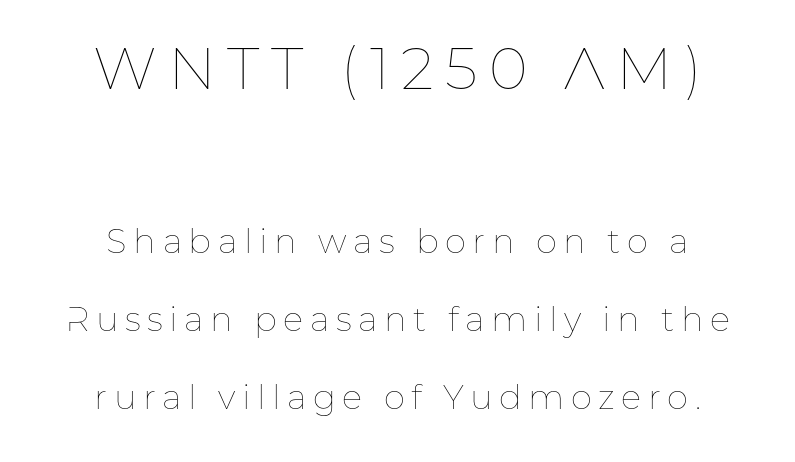
Successive baselines arrive slowly, with a big drop between each. Underline: absent. The rendering shrinks the type as you move from the upper chunk to the lower. The font is comparable to plain body text, perhaps lighter.
